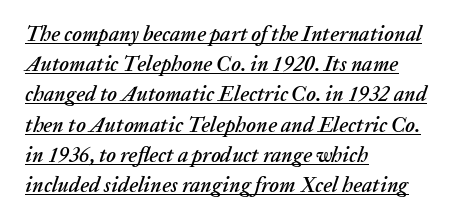
Q: Is the text italic (slanted)? A: Yes, it leans right by about 20 degrees.
Q: Is the text underlined? A: Yes.
Q: How is the paragraph aligned? A: Left-aligned.
Q: Is the spacing between letters normal or unusually wide? A: Normal.
Q: Is the spacing between lines tight, normal or loose? A: Normal.
